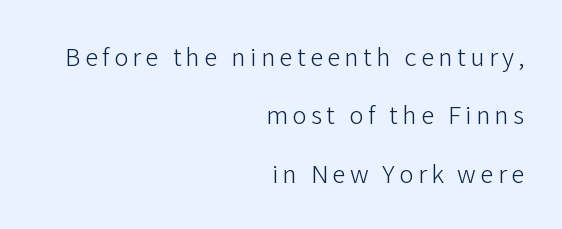
The image shows 27 px text type, upright; set right-aligned, loose line spacing (2.16x), not underlined.
